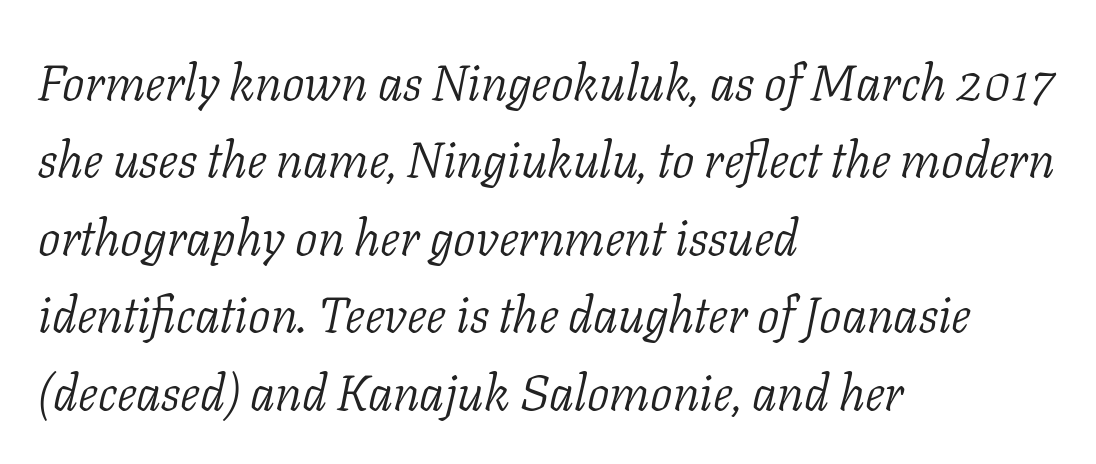
The glyphs in this specimen are seriffed. Words appear dense and cohesive because spacing is normal. Plain, unruled lines of type. Spacing verdict: proportional, widths tailored to each character. The letterforms sit at book weight or below. A normal amount of white space separates one row of letters from the next.
